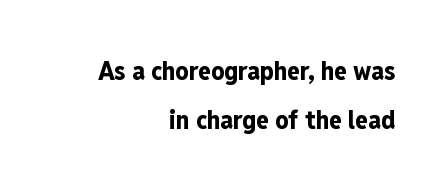
{"italic": "no", "bold": "yes", "underline": "no", "align": "right", "line_spacing": "loose", "line_spacing_ratio": 1.9, "letter_spacing": "normal", "letter_spacing_em": 0.0, "glyph_px": 26}
